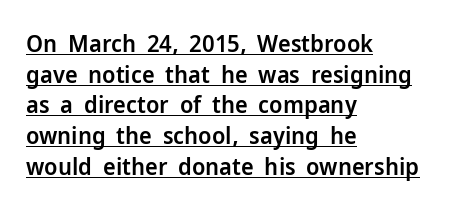
{"italic": "no", "bold": "semi", "underline": "yes", "align": "left", "line_spacing": "normal", "line_spacing_ratio": 1.28, "letter_spacing": "normal", "letter_spacing_em": 0.0, "glyph_px": 24}
